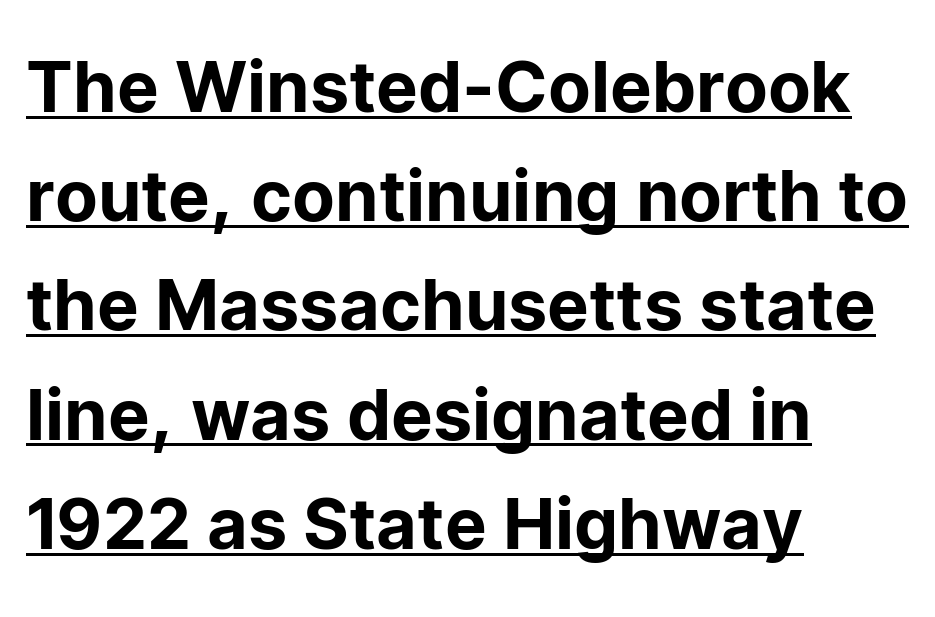
Q: Is the text italic (slanted)? A: No, it is upright.
Q: Is the typeface a serif or a sans-serif typeface? A: Sans-serif.
Q: Is the text underlined? A: Yes.
Q: How is the paragraph aligned? A: Left-aligned.
Q: Is the spacing between letters normal or unusually wide? A: Normal.
Q: Is the spacing between lines tight, normal or loose? A: Normal.
Q: Width (condensed, normal, or wide)? A: Normal.
Q: Stroke contrast? A: Low.
Q: x-height? A: Medium.
Q: Monospaced? A: No.
